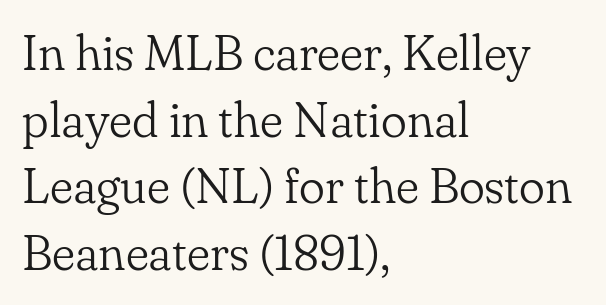
The image shows 49 px light serif type, upright; set left-aligned, normal line spacing (1.36x), normal letter spacing, not underlined; low stroke contrast and a small x-height.
